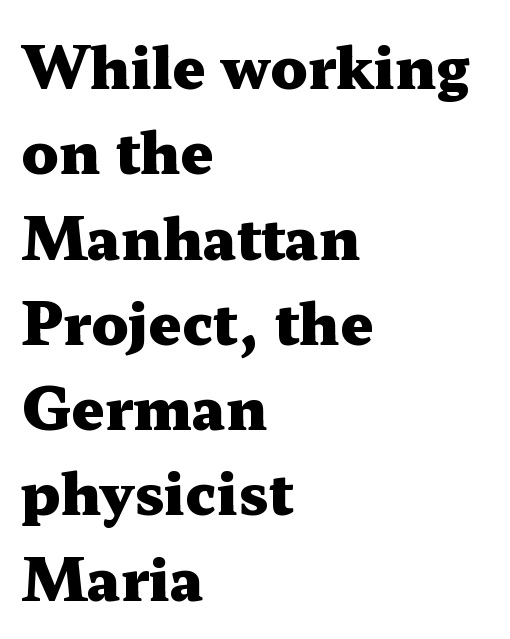
Q: Is the text bold? A: Yes.
Q: Is the text italic (slanted)? A: No, it is upright.
Q: Is the typeface a serif or a sans-serif typeface? A: Serif.
Q: Is the text underlined? A: No.
Q: How is the paragraph aligned? A: Left-aligned.
Q: Is the spacing between letters normal or unusually wide? A: Normal.
Q: Is the spacing between lines tight, normal or loose? A: Normal.
Q: Width (condensed, normal, or wide)? A: Wide.
Q: Stroke contrast? A: Medium.
Q: x-height? A: Medium.
Q: Monospaced? A: No.
